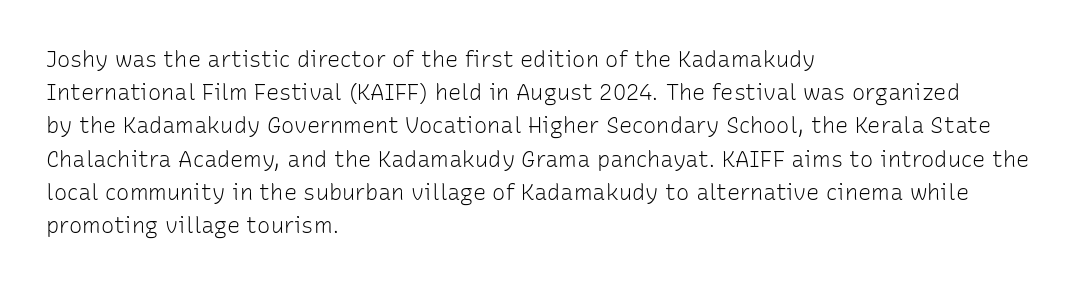
The image shows 22 px text type, upright; set left-aligned, normal line spacing (1.51x), normal letter spacing, not underlined.
